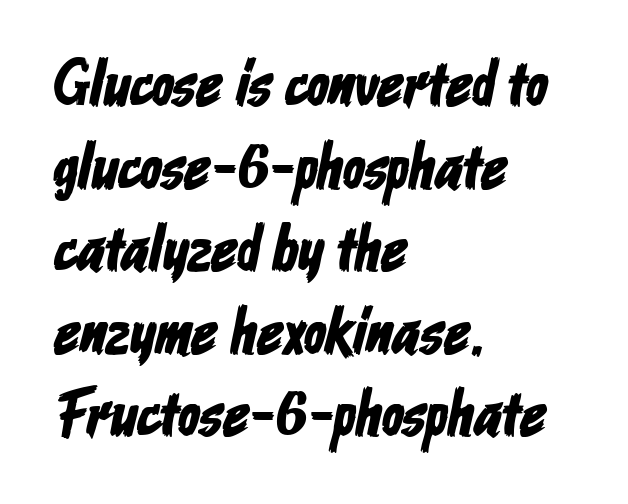
{"serif": "no", "width": "condensed", "stroke_contrast": "low", "x_height": "medium", "monospaced": "no", "underline": "no", "align": "left", "line_spacing": "normal", "line_spacing_ratio": 1.27, "letter_spacing": "normal", "letter_spacing_em": 0.0, "glyph_px": 65}
